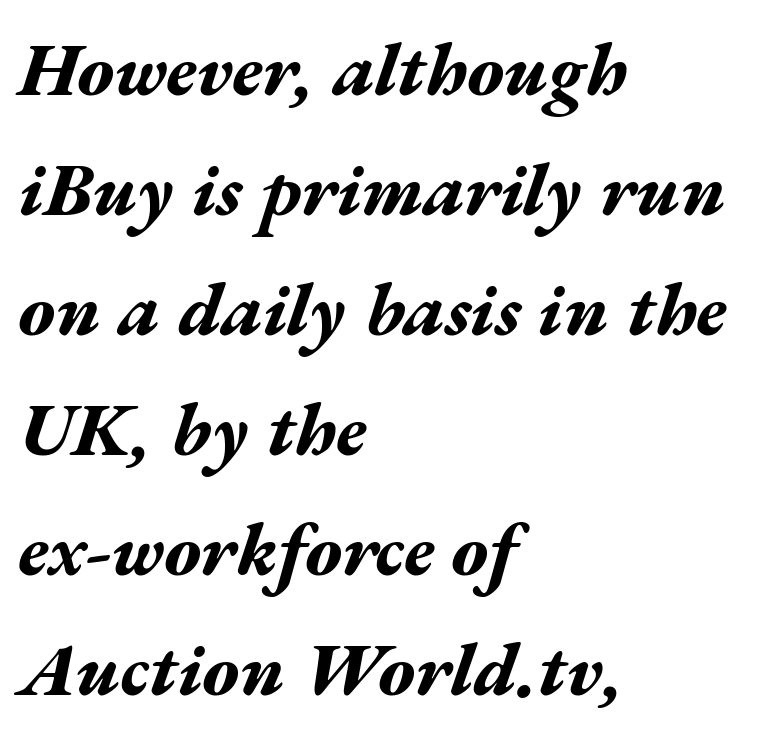
Notice how thick the strokes are: this is what a full bold looks like. Typeset ragged right — the left edge is the straight one. Glance below the letters and you will spot only blank space. This sample uses plain, unmodified letter spacing. The rendering uses natural spacing where letterforms have individual widths. The designer left line spacing at the default.
